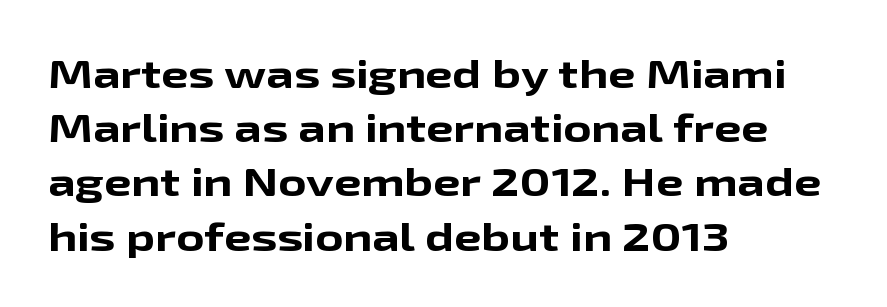
The passage shown is emphatically bold. The rendering keeps characters at their native spacing. Beneath every word, the page is bare. Character widths vary here, with narrow letters taking less room than wide ones.
